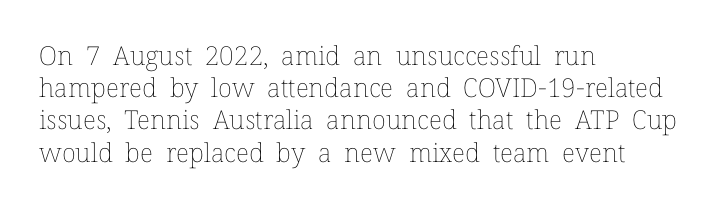
No letter is thick-stroked: the sample isn't bold. The lettering stays uniformly vertical, giving the passage a roman look. This sample uses plain, unmodified letter spacing. These lines stack with their left ends in a neat column. The gap between lines stays unmarked.
